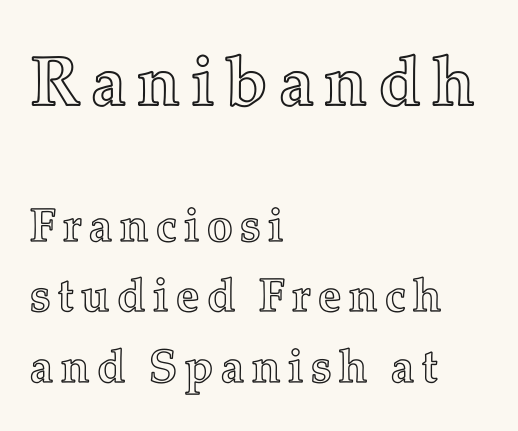
{"italic": "no", "width": "normal", "x_height": "medium", "monospaced": "no", "underline": "no", "align": "left", "line_spacing": "normal", "line_spacing_ratio": 1.5, "larger_block": "first", "size_ratio": 1.49, "glyph_px": 70}
